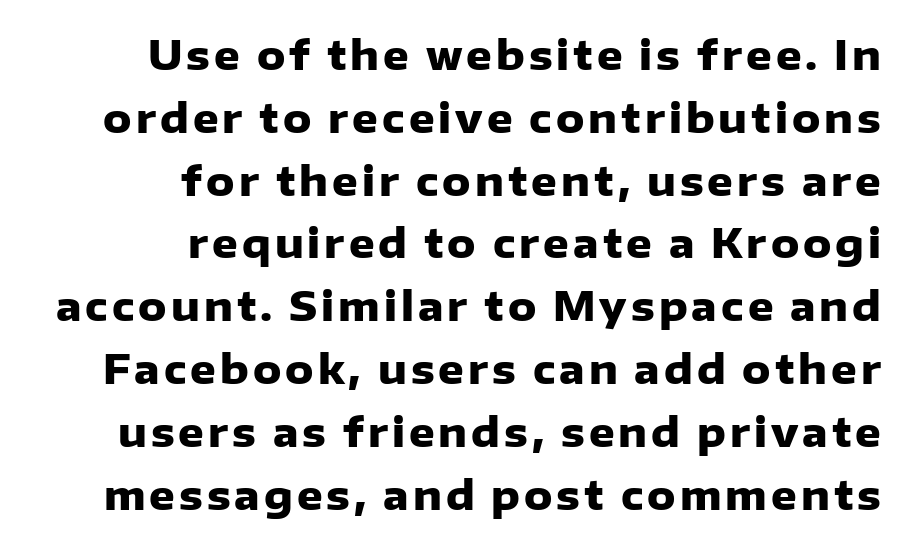
The image shows 40 px heavy sans-serif type, upright; set right-aligned, normal line spacing (1.57x), not underlined; low stroke contrast and a medium x-height.
